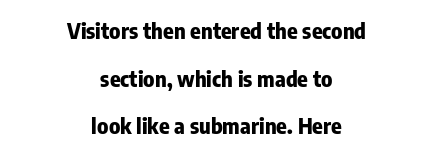
Quick note: underline off. The letters sit at their default tracking, neither squeezed nor spread. This sample uses an upright cut, with every glyph sitting square on the baseline. This sample trades compactness for vertical openness between lines. A centered setting, common on invitations and titles, is used for this passage.
